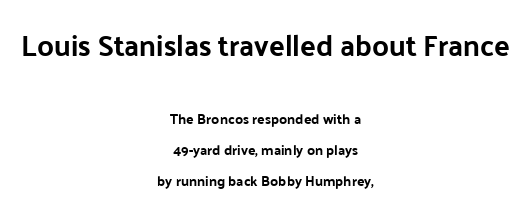
{"serif": "no", "italic": "no", "width": "normal", "stroke_contrast": "low", "x_height": "medium", "monospaced": "no", "underline": "no", "align": "center", "line_spacing": "loose", "line_spacing_ratio": 2.23, "letter_spacing": "normal", "letter_spacing_em": 0.0, "larger_block": "first", "size_ratio": 2.07, "glyph_px": 29}
